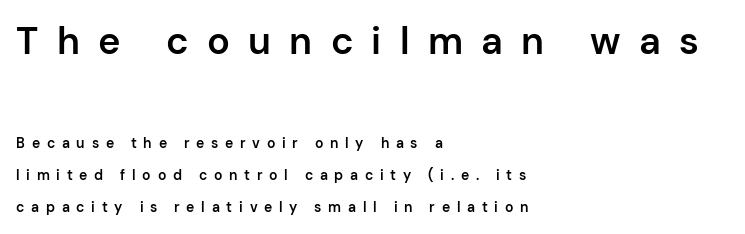
{"serif": "no", "italic": "no", "bold": "semi", "weight": "semibold", "width": "normal", "stroke_contrast": "low", "x_height": "medium", "monospaced": "no", "underline": "no", "align": "left", "line_spacing": "loose", "line_spacing_ratio": 2.3, "letter_spacing": "wide", "letter_spacing_em": 0.48, "larger_block": "first", "size_ratio": 2.71, "glyph_px": 38}
